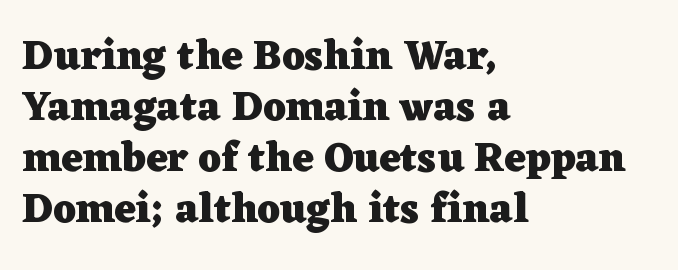
{"serif": "yes", "italic": "no", "bold": "yes", "weight": "heavy", "width": "wide", "stroke_contrast": "low", "x_height": "medium", "monospaced": "no", "underline": "no", "align": "left", "line_spacing_ratio": 1.24, "letter_spacing": "normal", "letter_spacing_em": 0.0, "glyph_px": 41}
